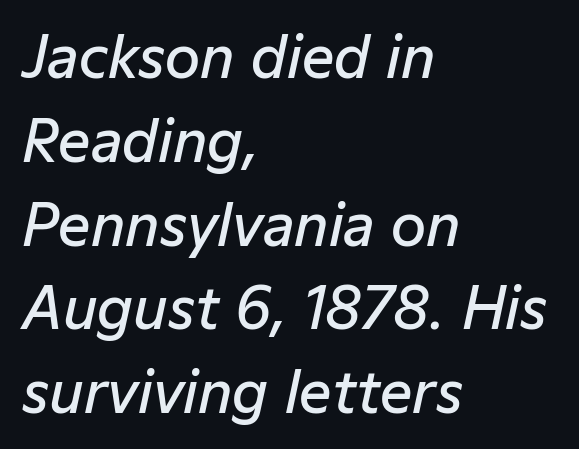
Layout note: lines flush left. Typesetter's note: demi weight, one step under bold. The strip under each line holds only bare page. Proportional: the letters do not fall into vertical columns. Students, observe: this is what conventionally led text looks like.
